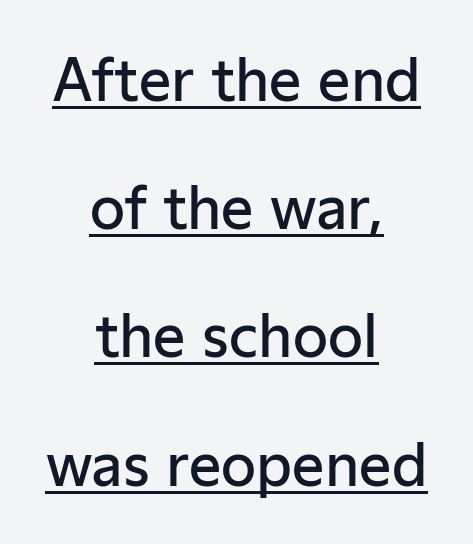
{"serif": "no", "italic": "no", "bold": "semi", "weight": "semibold", "width": "normal", "stroke_contrast": "low", "x_height": "medium", "monospaced": "no", "underline": "yes", "align": "center", "line_spacing": "loose", "line_spacing_ratio": 2.25, "letter_spacing": "normal", "letter_spacing_em": 0.0, "glyph_px": 57}
